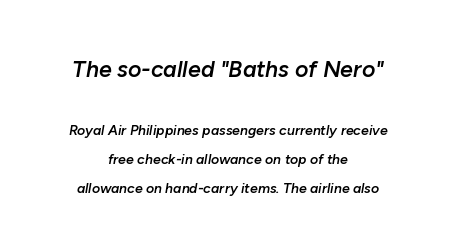
{"italic": "yes", "lean": "right", "slant_degrees": 10, "bold": "semi", "underline": "no", "align": "center", "line_spacing": "loose", "line_spacing_ratio": 2.07, "letter_spacing": "normal", "letter_spacing_em": 0.0, "larger_block": "first", "size_ratio": 1.64, "glyph_px": 23}
